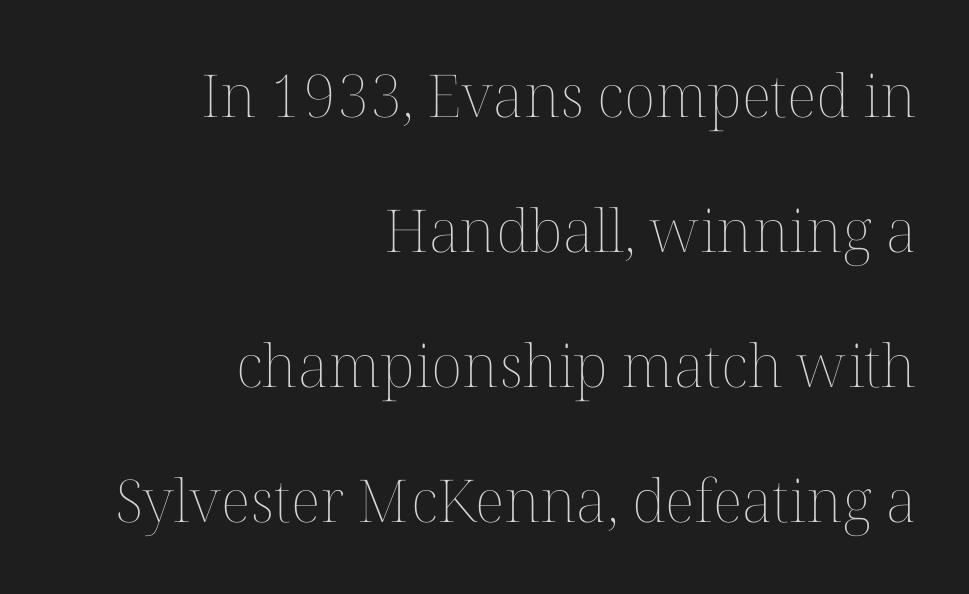
The font is comparable to plain body text, perhaps lighter. Upright lettering throughout. The rendering uses natural spacing where letterforms have individual widths. Layout note: lines flush right.
